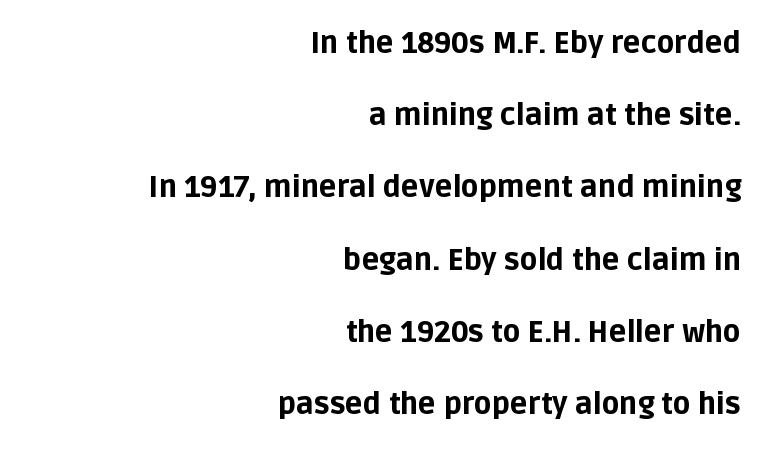
The typesetter chose a ragged-left arrangement here. Glyph-to-glyph distance matches everyday printed text. Any mark beneath the type? The region is blank. Horizontal bands of white between lines are thick stripes.
